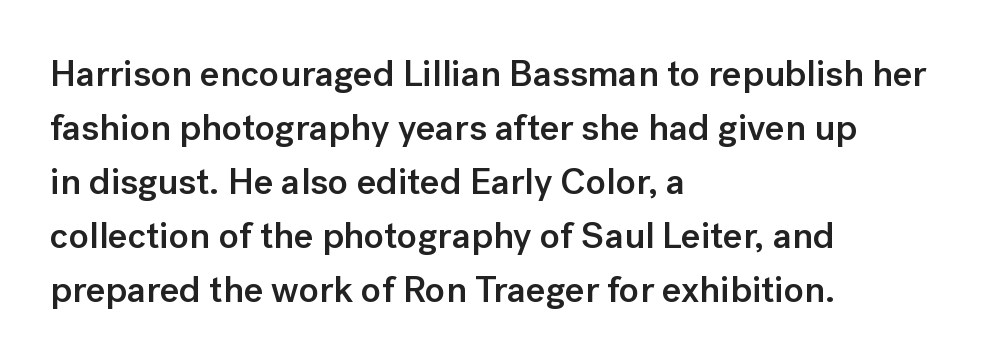
Left-aligned paragraph, ragged on the right. There is no visible air inserted between adjacent glyphs. Do the characters align in a grid? No, the font is proportional. A typesetter would mark this as roman, not italic. The glyphs in this specimen are sans serif.
